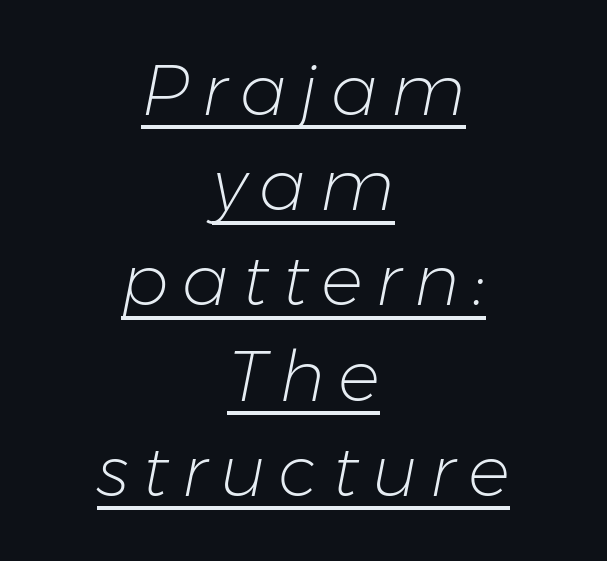
The image shows 70 px light type, italic (leaning right); set centered, normal line spacing (1.36x), underlined; low stroke contrast and a medium x-height.
